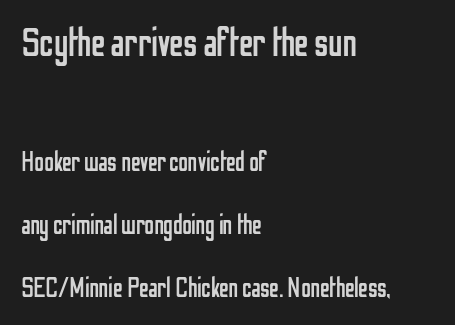
{"serif": "no", "italic": "no", "bold": "no", "weight": "regular", "width": "condensed", "stroke_contrast": "low", "x_height": "medium", "monospaced": "no", "underline": "no", "align": "left", "line_spacing": "loose", "line_spacing_ratio": 2.34, "letter_spacing": "normal", "letter_spacing_em": 0.0, "larger_block": "first", "size_ratio": 1.48, "glyph_px": 40}
